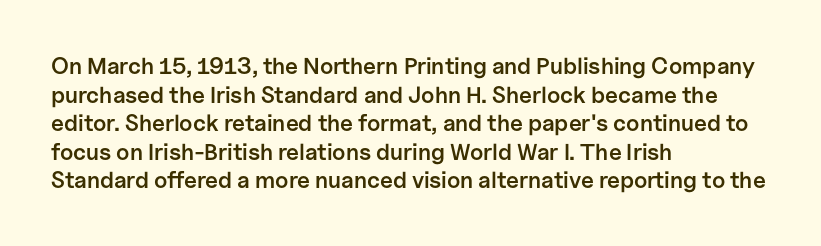
The image shows 23 px text type, upright; set left-aligned, line spacing 1.24x, normal letter spacing, not underlined.
